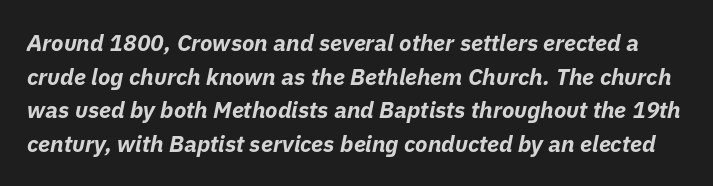
The image shows 23 px bold type, italic (leaning right); set normal line spacing (1.46x), normal letter spacing, not underlined.
